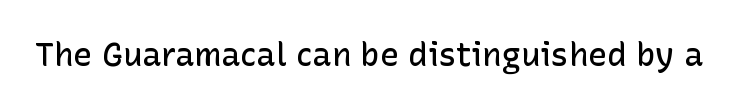
Ordinary non-slanted type is in use. You could not count columns in this text — the font is proportionally spaced. A sans-serif font was chosen for this passage. Stems and bowls a touch heavier than normal — semibold.
